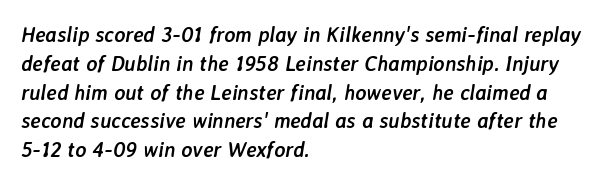
The image shows 21 px bold type, italic (leaning right); set left-aligned, normal line spacing (1.37x), normal letter spacing, not underlined.
